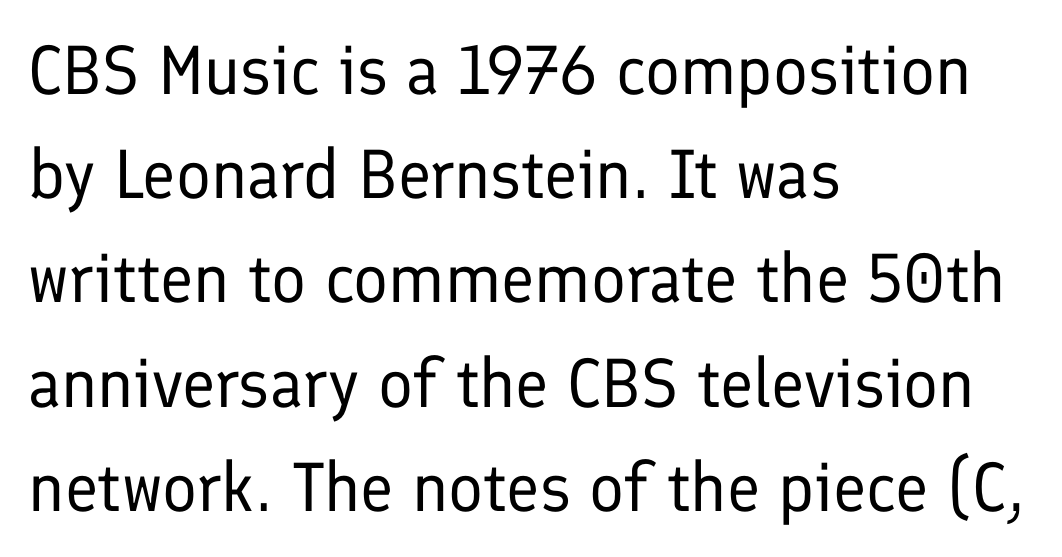
{"serif": "no", "italic": "no", "bold": "no", "weight": "regular", "width": "normal", "stroke_contrast": "low", "x_height": "medium", "monospaced": "no", "underline": "no", "align": "left", "line_spacing": "normal", "line_spacing_ratio": 1.51, "letter_spacing": "normal", "letter_spacing_em": 0.0, "glyph_px": 69}
